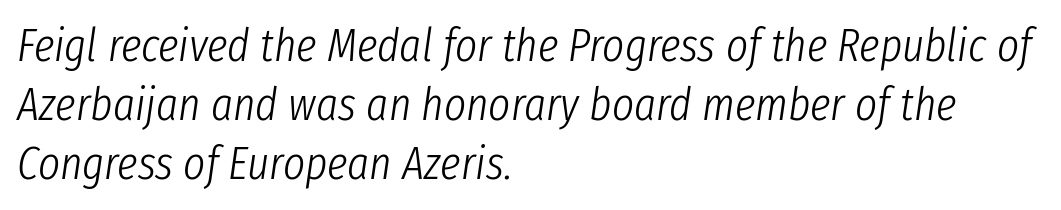
{"italic": "yes", "lean": "right", "slant_degrees": 8, "bold": "no", "weight": "light", "width": "condensed", "stroke_contrast": "low", "x_height": "medium", "monospaced": "no", "underline": "no", "align": "left", "line_spacing": "normal", "line_spacing_ratio": 1.26, "letter_spacing": "normal", "letter_spacing_em": 0.0, "glyph_px": 47}
